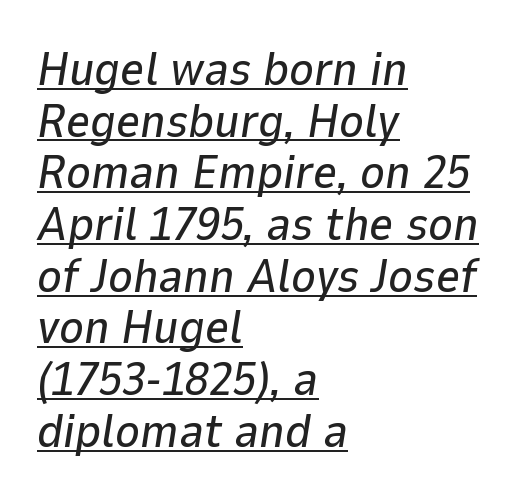
The image shows 47 px text type, italic (leaning right); set left-aligned, tight line spacing (1.1x), normal letter spacing, underlined; low stroke contrast and a medium x-height.
